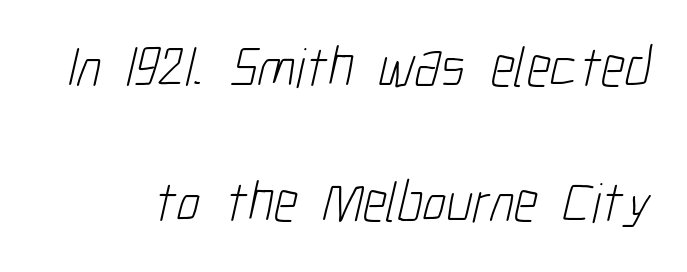
No letter is thick-stroked: the sample isn't bold. What's the leading like? Stretched, with rows far apart. Check where the strokes stop: nothing finishes them off — pure sans. These lines are rendered in a variable-pitch font.
